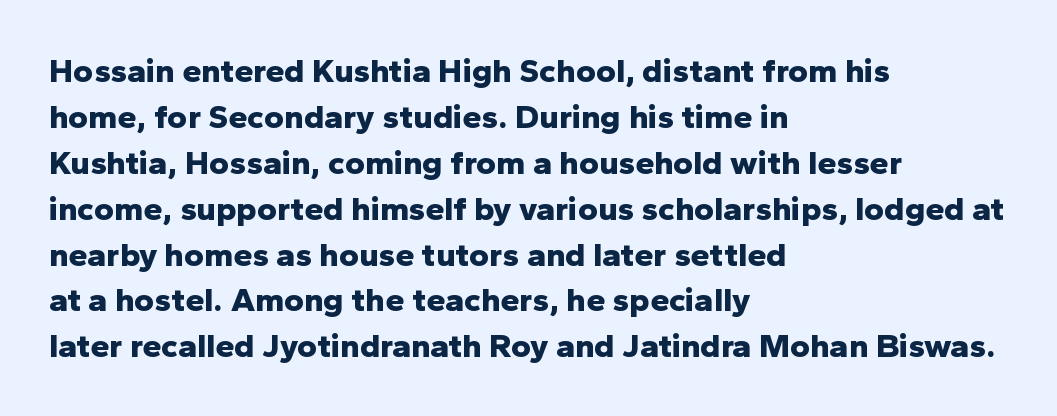
The image shows 34 px bold sans-serif type, upright; set left-aligned, normal line spacing (1.35x), normal letter spacing, not underlined; low stroke contrast and a medium x-height.
